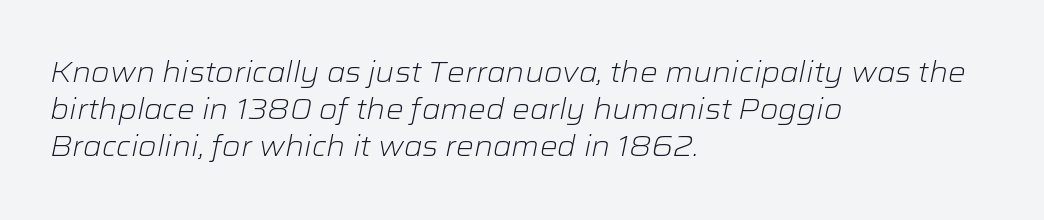
Between one letter and the next there's only the usual sliver of space. On a weight scale, this lands at 450 or below. Horizontal alignment here is leftward, the default for most running prose. This rendering features lettering with no underline. Emphasis-style slanted type is in use.
